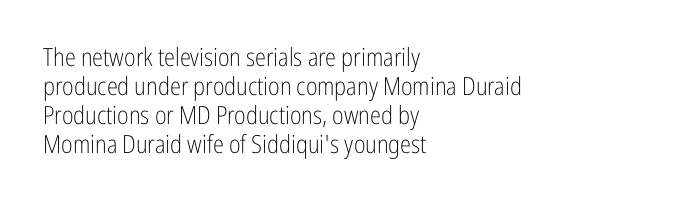
Underlining? Definitely not there. The axis of the letterforms is exactly vertical. The type is set solid horizontally, with unmodified tracking. One-word summary of the alignment: left. Each stroke keeps to a modest, everyday thickness or less.
